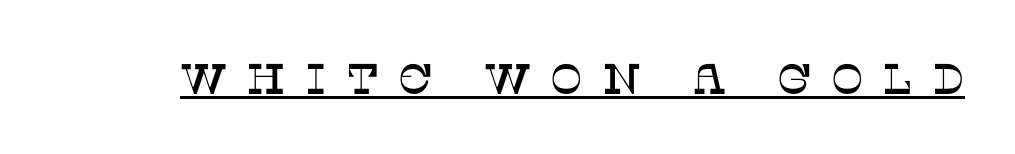
The image shows 43 px serif type, upright; set unusually wide letter spacing (+0.44 em), underlined; low stroke contrast and a large x-height.
